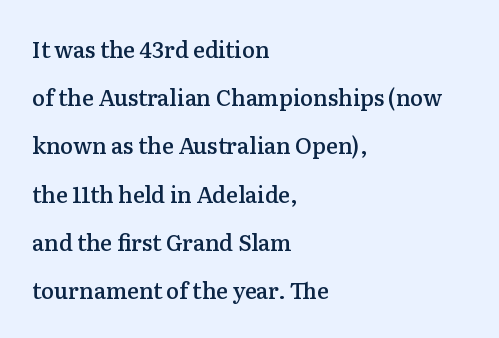
{"italic": "no", "bold": "semi", "underline": "no", "align": "left", "line_spacing": "loose", "line_spacing_ratio": 2.19, "letter_spacing": "normal", "letter_spacing_em": 0.0, "glyph_px": 22}
